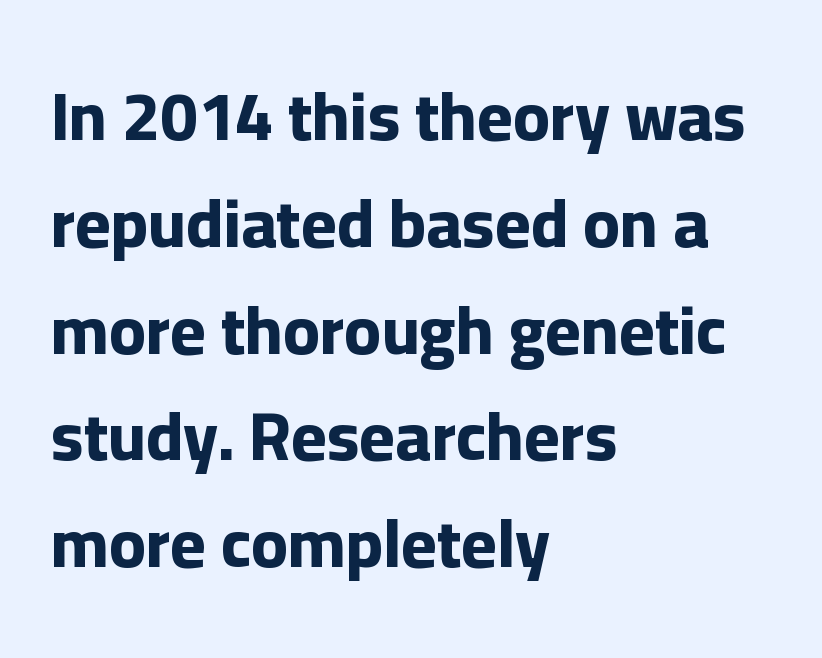
Posture: straight, roman, zero tilt. The font family rendered here belongs to the sans-serif group. The letters sit at their default tracking, neither squeezed nor spread. The words here are not underlined. The lines in this sample share a left origin and differ only in where they stop. The passage shown is typed in a proportional face where columns would drift.
